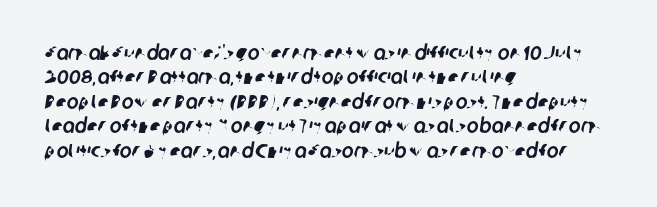
{"underline": "no", "align": "left", "line_spacing_ratio": 1.22, "letter_spacing": "normal", "letter_spacing_em": 0.0, "glyph_px": 20}
